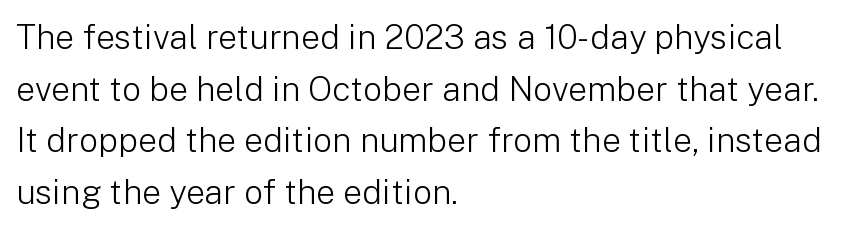
{"serif": "no", "italic": "no", "bold": "no", "weight": "light", "width": "normal", "stroke_contrast": "low", "x_height": "medium", "monospaced": "no", "underline": "no", "align": "left", "line_spacing": "normal", "line_spacing_ratio": 1.52, "letter_spacing": "normal", "letter_spacing_em": 0.0, "glyph_px": 34}
